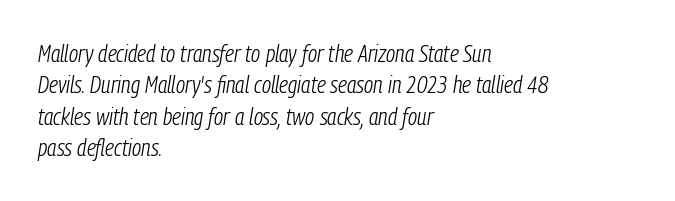
Q: Is the text bold? A: No.
Q: Is the text italic (slanted)? A: Yes, it leans right by about 9 degrees.
Q: Is the text underlined? A: No.
Q: How is the paragraph aligned? A: Left-aligned.
Q: Is the spacing between letters normal or unusually wide? A: Normal.
Q: Is the spacing between lines tight, normal or loose? A: Normal.
